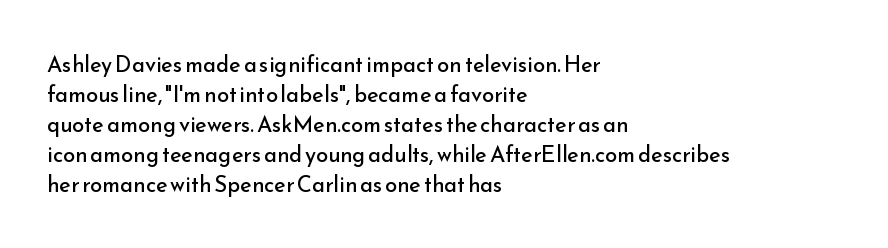
Reading down the column, the eye jumps a familiar distance to each next line. Left-aligned paragraph, ragged on the right. Check under the words: just untouched page. Nope, not italic — everything's standing straight.
